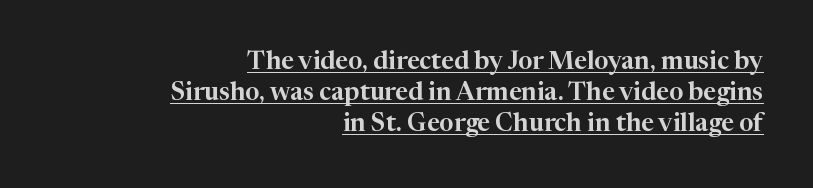
The image shows 25 px text type, upright; set right-aligned, line spacing 1.24x, normal letter spacing, underlined.
